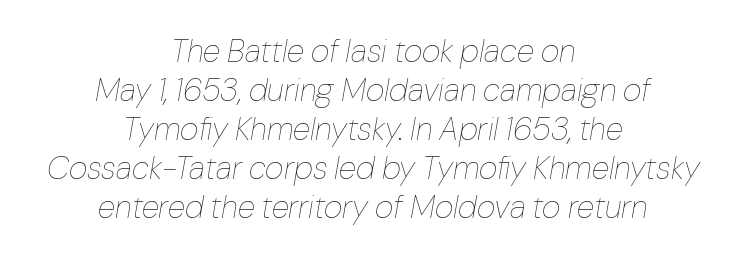
The weight would be labelled regular, book, light, or lighter still. A bare baseline throughout the passage. Posture: slanted. These lines stack symmetrically, like a column narrowing and widening about its center.
